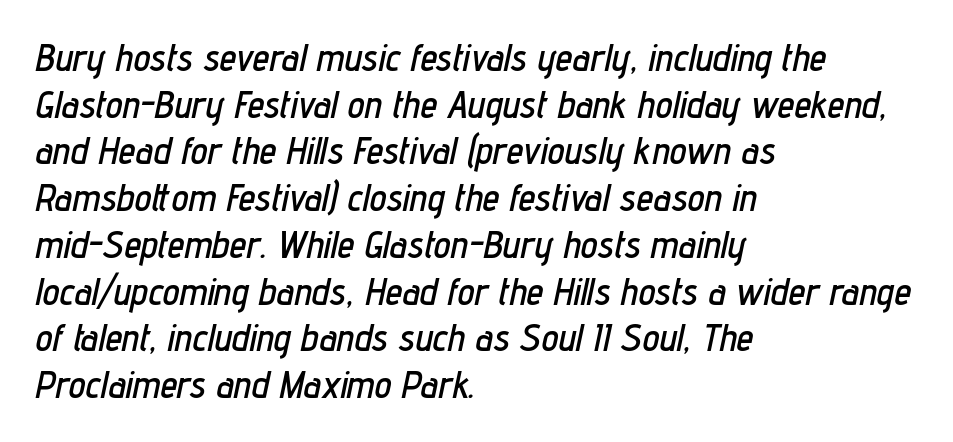
The specimen reads as italic at a glance. Looks like regular typesetting: each glyph gets only the width it needs. The horizontal fit of the characters is conventional and even. Rule under the text: the space is simply empty. This rendering uses left alignment, leaving the right contour irregular.
